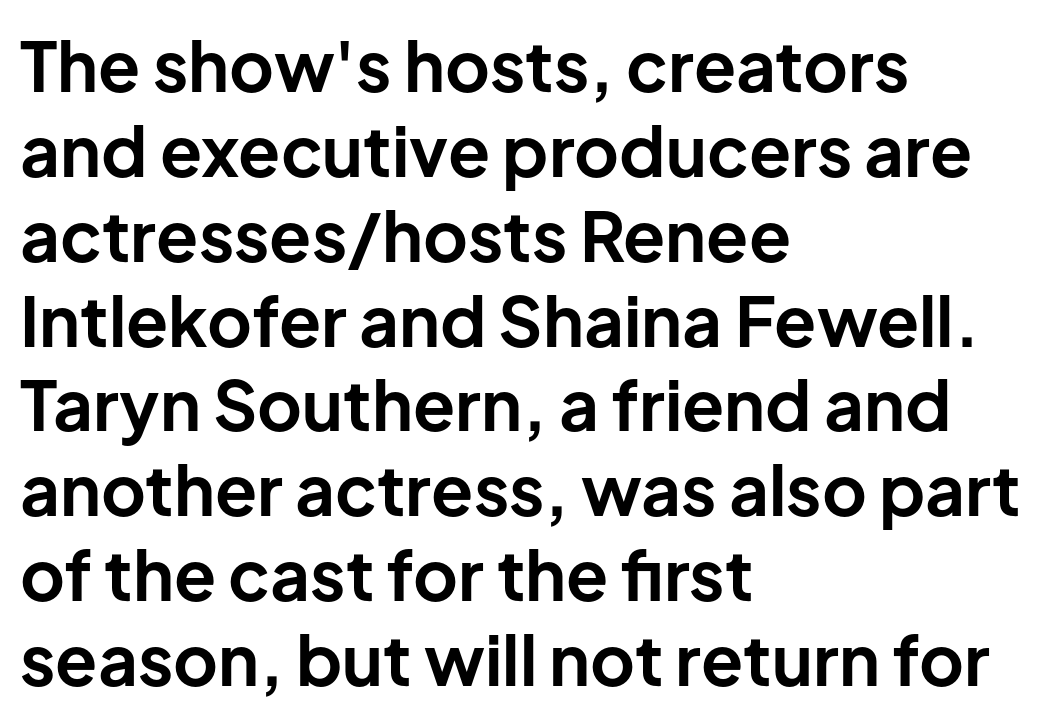
{"serif": "no", "italic": "no", "bold": "yes", "weight": "bold", "width": "normal", "stroke_contrast": "low", "x_height": "medium", "monospaced": "no", "underline": "no", "align": "left", "line_spacing_ratio": 1.23, "letter_spacing": "normal", "letter_spacing_em": 0.0, "glyph_px": 69}
